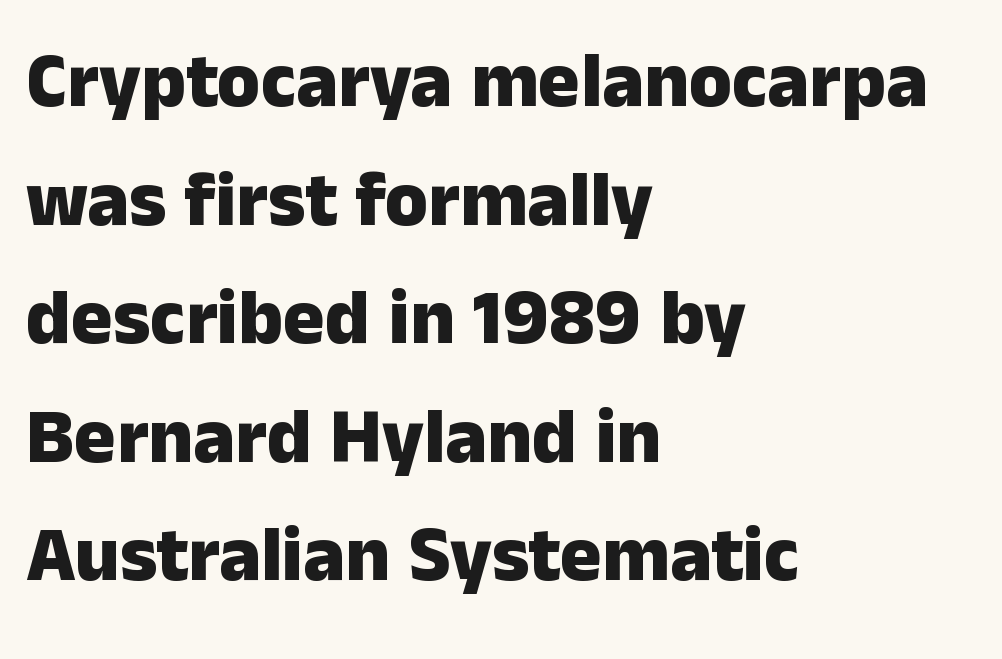
The face used here has the dense, thick strokes of a bold. The passage shown is not underscored anywhere. The designer left line spacing at the default. The type family on display is of the sans-serif kind. The rendering uses natural spacing where letterforms have individual widths.
